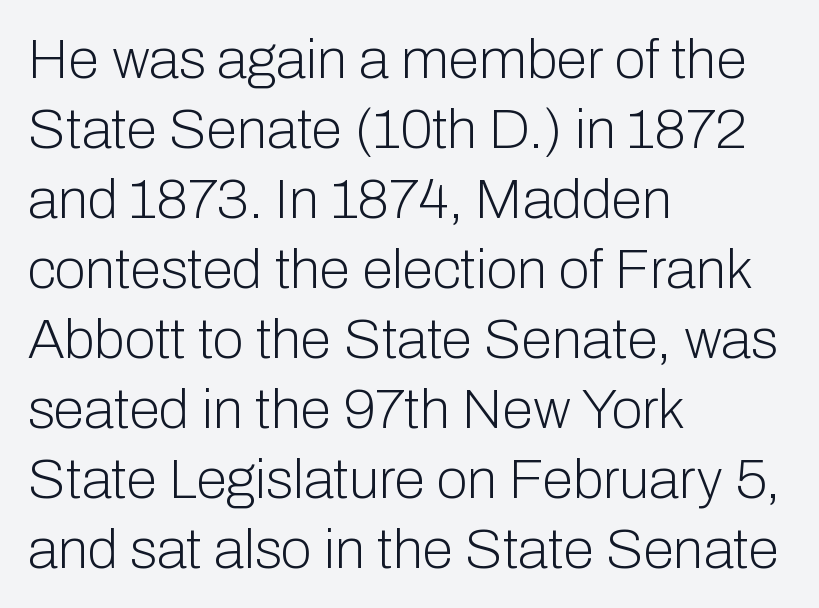
Q: Is the text bold? A: No.
Q: Is the text italic (slanted)? A: No, it is upright.
Q: Is the typeface a serif or a sans-serif typeface? A: Sans-serif.
Q: Is the text underlined? A: No.
Q: How is the paragraph aligned? A: Left-aligned.
Q: Is the spacing between letters normal or unusually wide? A: Normal.
Q: Is the spacing between lines tight, normal or loose? A: Normal.
Q: Width (condensed, normal, or wide)? A: Normal.
Q: Stroke contrast? A: Low.
Q: x-height? A: Medium.
Q: Monospaced? A: No.
